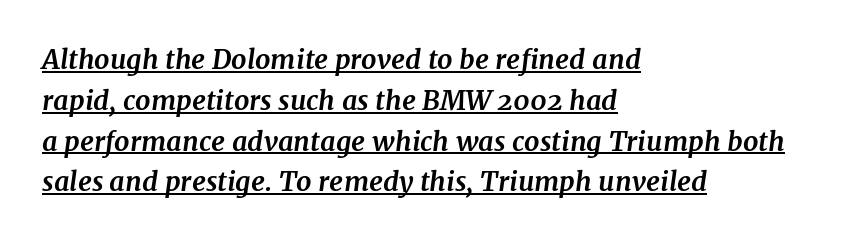
The image shows 27 px bold type, italic (leaning right); set left-aligned, normal line spacing (1.51x), normal letter spacing, underlined.
